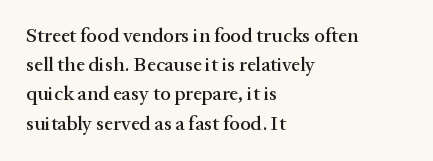
Q: Is the text italic (slanted)? A: No, it is upright.
Q: Is the text underlined? A: No.
Q: How is the paragraph aligned? A: Left-aligned.
Q: Is the spacing between letters normal or unusually wide? A: Normal.
Q: Is the spacing between lines tight, normal or loose? A: Normal.
